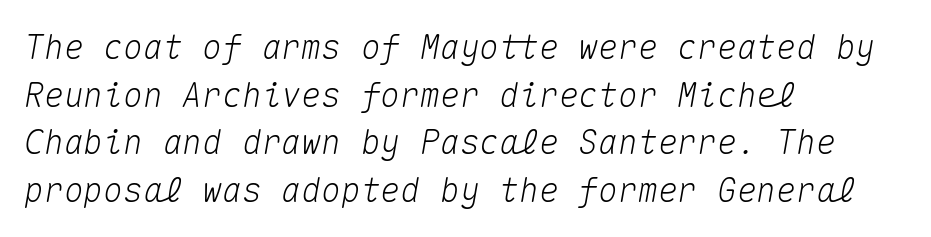
The image shows 33 px text type, italic (leaning right), monospaced; set left-aligned, normal line spacing (1.44x), normal letter spacing, not underlined; medium stroke contrast and a medium x-height.
